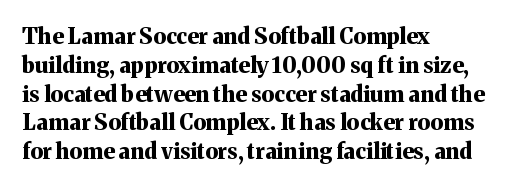
The rows are spaced the way most documents space them. Its strokes are broad and dark, the hallmark of bold type. Posture: upright roman. A bare baseline throughout the passage.
